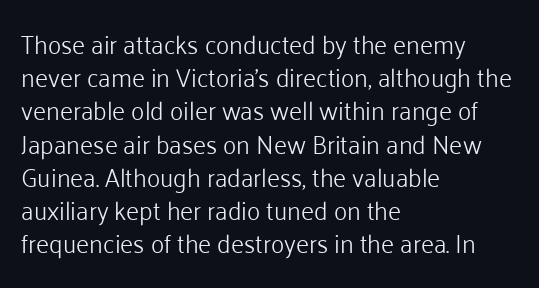
Q: Is the text bold? A: No.
Q: Is the text italic (slanted)? A: No, it is upright.
Q: Is the text underlined? A: No.
Q: How is the paragraph aligned? A: Left-aligned.
Q: Is the spacing between letters normal or unusually wide? A: Normal.
Q: Is the spacing between lines tight, normal or loose? A: Normal.
